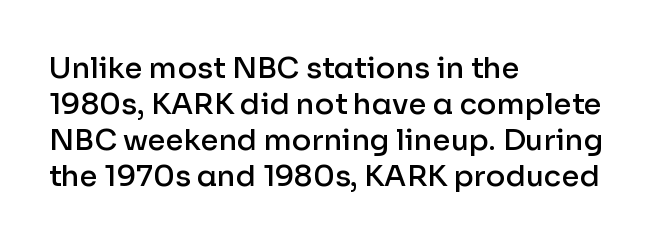
{"serif": "no", "italic": "no", "bold": "semi", "weight": "semibold", "width": "normal", "stroke_contrast": "low", "x_height": "medium", "monospaced": "no", "underline": "no", "align": "left", "line_spacing_ratio": 1.24, "letter_spacing": "normal", "letter_spacing_em": 0.0, "glyph_px": 29}
